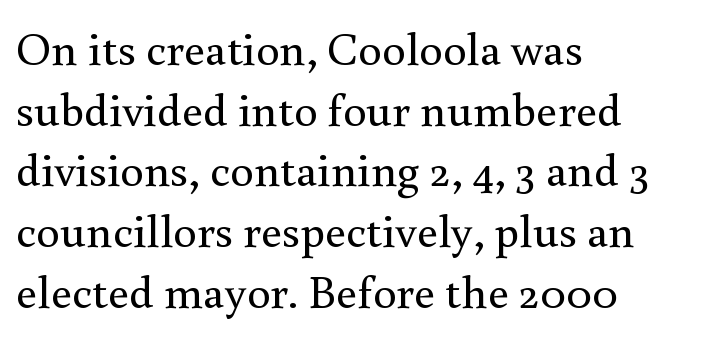
{"serif": "yes", "italic": "no", "bold": "no", "weight": "regular", "width": "normal", "x_height": "small", "monospaced": "no", "underline": "no", "align": "left", "line_spacing": "normal", "line_spacing_ratio": 1.29, "letter_spacing": "normal", "letter_spacing_em": 0.0, "glyph_px": 47}
